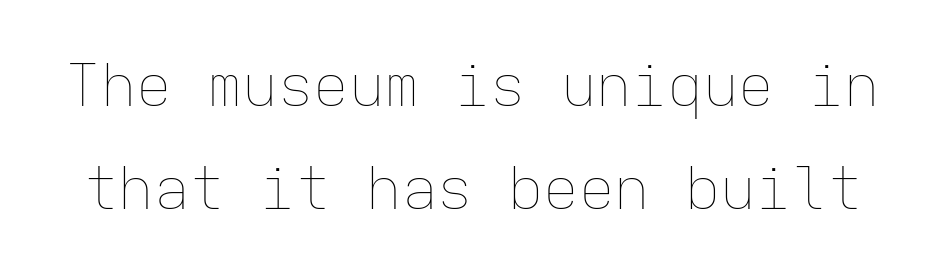
The image shows 59 px thin type, upright, monospaced; set line spacing 1.74x, normal letter spacing, not underlined; low stroke contrast and a medium x-height.
